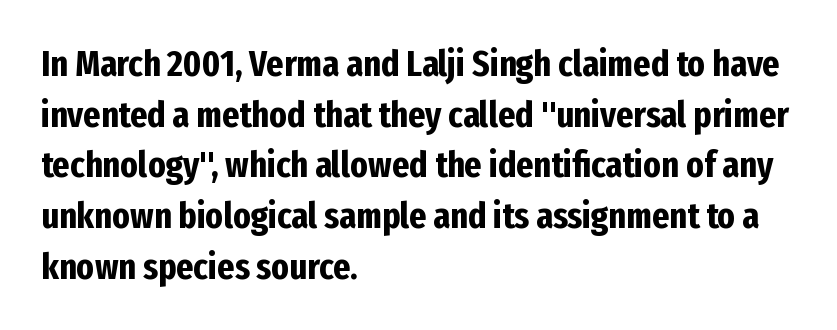
The image shows 37 px bold, condensed sans-serif type, upright; set left-aligned, normal line spacing (1.37x), normal letter spacing, not underlined; low stroke contrast and a medium x-height.
